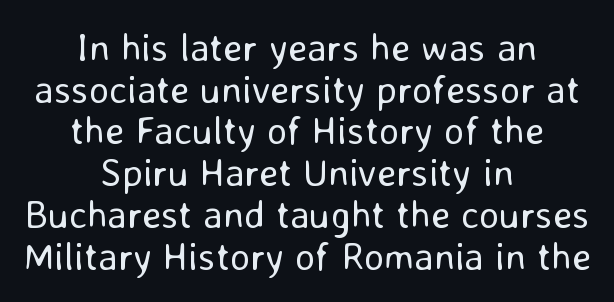
Q: Is the text bold? A: No.
Q: Is the text italic (slanted)? A: No, it is upright.
Q: Is the typeface a serif or a sans-serif typeface? A: Sans-serif.
Q: Is the text underlined? A: No.
Q: How is the paragraph aligned? A: Centered.
Q: Is the spacing between letters normal or unusually wide? A: Normal.
Q: Is the spacing between lines tight, normal or loose? A: Tight.
Q: Width (condensed, normal, or wide)? A: Normal.
Q: Stroke contrast? A: Low.
Q: x-height? A: Medium.
Q: Monospaced? A: No.
